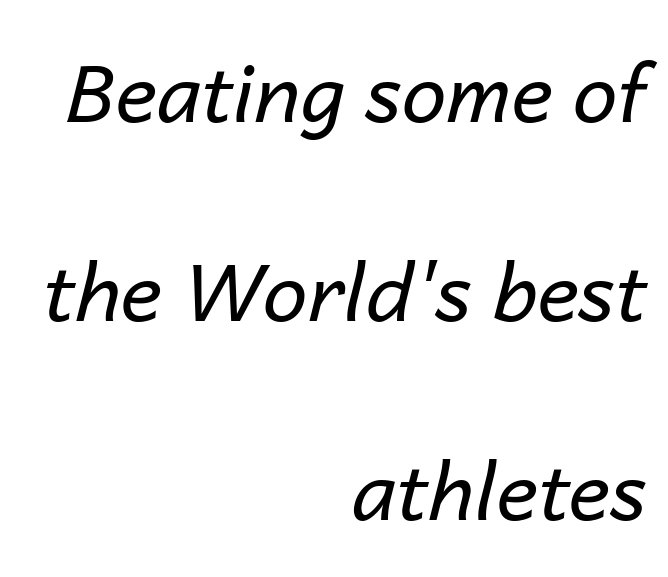
A clean baseline with only descenders dipping below it. These lines stack with their right ends in a neat column. Note the varied advance widths — an 'i' is clearly narrower than an 'm'. Weight: regular or lighter. This rendering leaves character spacing at its baseline value.
